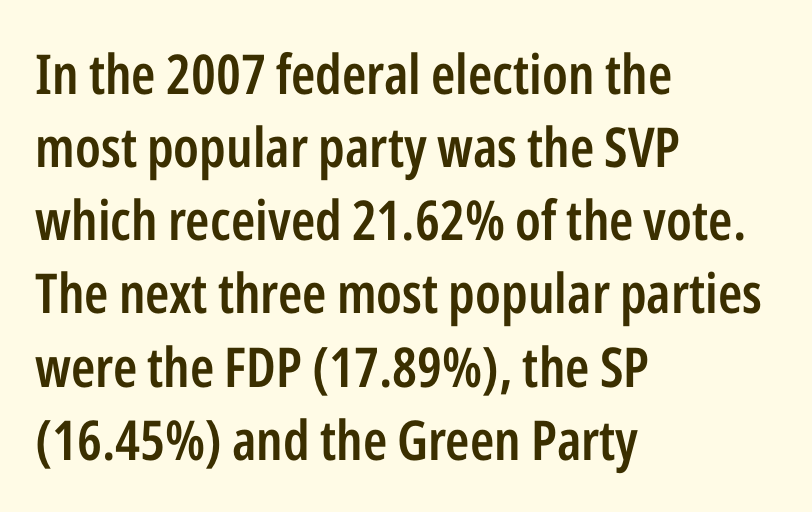
{"serif": "no", "italic": "no", "bold": "semi", "weight": "semibold", "width": "condensed", "stroke_contrast": "low", "x_height": "medium", "monospaced": "no", "underline": "no", "align": "left", "line_spacing": "normal", "line_spacing_ratio": 1.33, "letter_spacing": "normal", "letter_spacing_em": 0.0, "glyph_px": 55}
